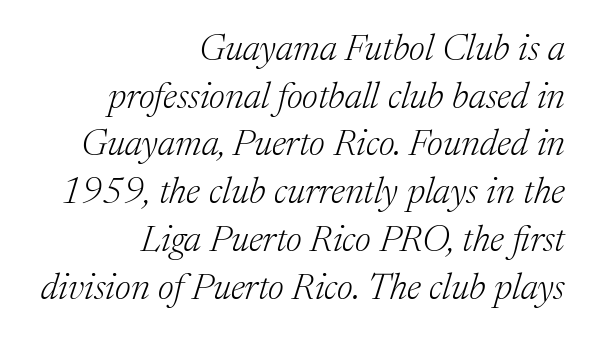
These lines are rendered in a variable-pitch font. The paragraph has a hard right edge and a soft left edge. Would a proofreader flag this as italicized? Yes. The face looks like a standard text weight, possibly lighter. Caption: standard tracking, unaltered. The passage shown is not underscored anywhere.
